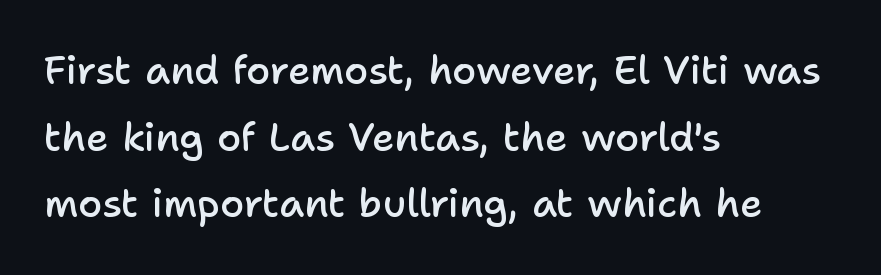
The rendering anchors every line to the left-hand side. Regarding serifs, this sample does without them. Glyph-to-glyph distance matches everyday printed text. Check under the words: just untouched page. Stroke thickness is moderately raised; the sample reads as semibold.
